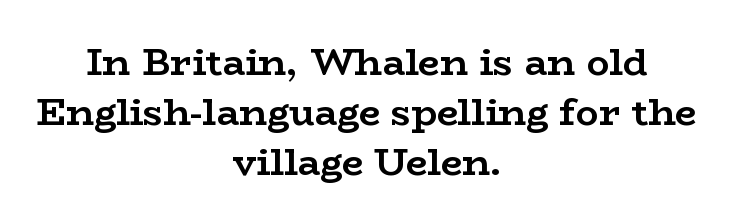
Descenders hang freely into open space. Leading: standard. If you folded the block vertically in half, each line would mirror itself in length. Rendered with straight, roman letterforms. The face used here has the dense, thick strokes of a bold.
